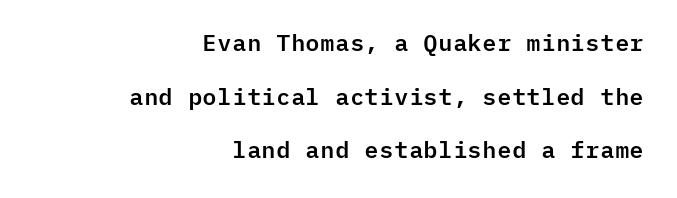
{"italic": "no", "underline": "no", "align": "right", "line_spacing": "loose", "line_spacing_ratio": 2.33, "letter_spacing": "normal", "letter_spacing_em": 0.0, "glyph_px": 23}
